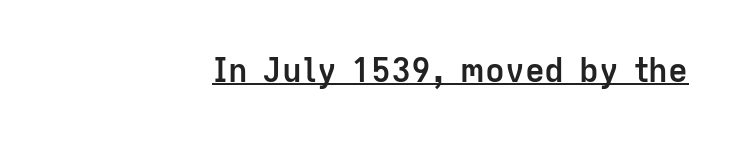
Q: Is the text bold? A: Yes.
Q: Is the text italic (slanted)? A: No, it is upright.
Q: Is the typeface a serif or a sans-serif typeface? A: Sans-serif.
Q: Is the text underlined? A: Yes.
Q: How is the paragraph aligned? A: Right-aligned.
Q: Is the spacing between letters normal or unusually wide? A: Normal.
Q: Width (condensed, normal, or wide)? A: Normal.
Q: Stroke contrast? A: Low.
Q: x-height? A: Medium.
Q: Monospaced? A: No.
